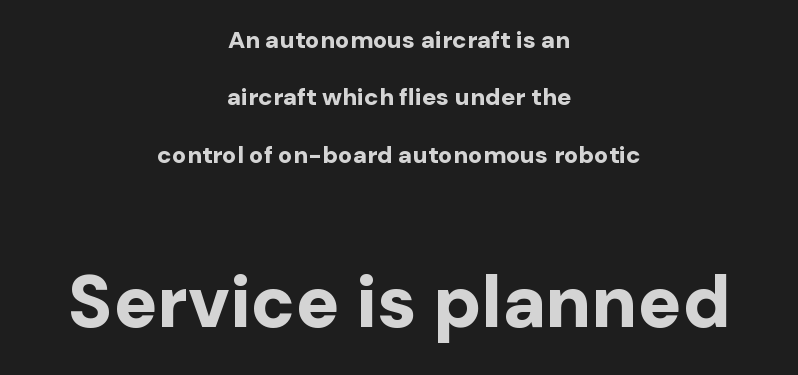
No extra tracking has been applied to these lines. This rendering employs a face without finishing strokes, i.e., a sans-serif. Reading top to bottom, the characters get bigger at the block break. The characters look thick and weighty, a clear bold. Caption: multi-line text, centered on the measure. Do the characters align in a grid? No, the font is proportional.
